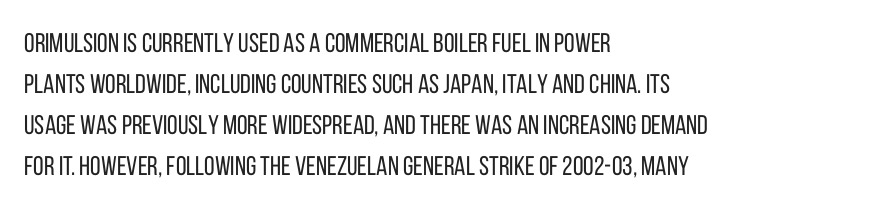
Q: Is the text bold? A: No.
Q: Is the text italic (slanted)? A: No, it is upright.
Q: Is the text underlined? A: No.
Q: How is the paragraph aligned? A: Left-aligned.
Q: Is the spacing between letters normal or unusually wide? A: Normal.
Q: Is the spacing between lines tight, normal or loose? A: Normal.
